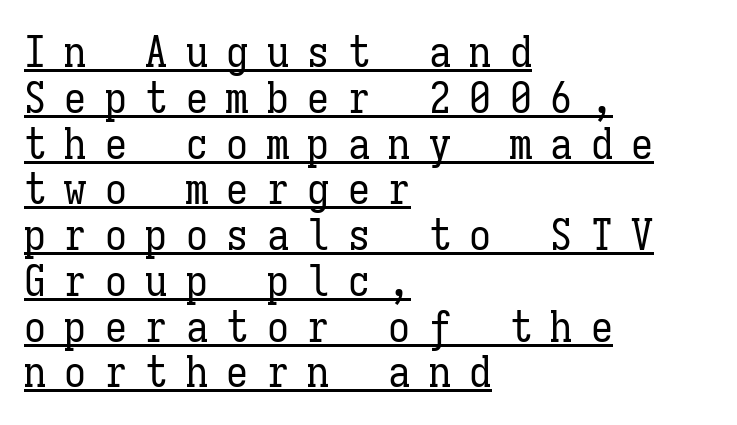
{"italic": "no", "bold": "no", "weight": "regular", "width": "condensed", "stroke_contrast": "low", "x_height": "medium", "monospaced": "yes", "underline": "yes", "align": "left", "line_spacing": "tight", "line_spacing_ratio": 1.04, "letter_spacing": "wide", "letter_spacing_em": 0.42, "glyph_px": 44}
